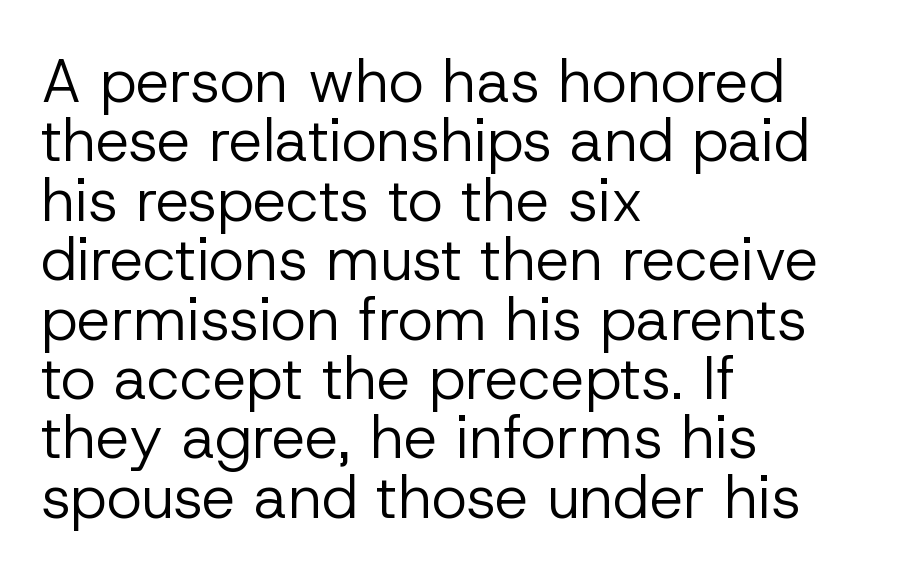
The image shows 60 px regular-weight sans-serif type, upright; set left-aligned, tight line spacing (0.99x), normal letter spacing, not underlined; low stroke contrast and a medium x-height.
